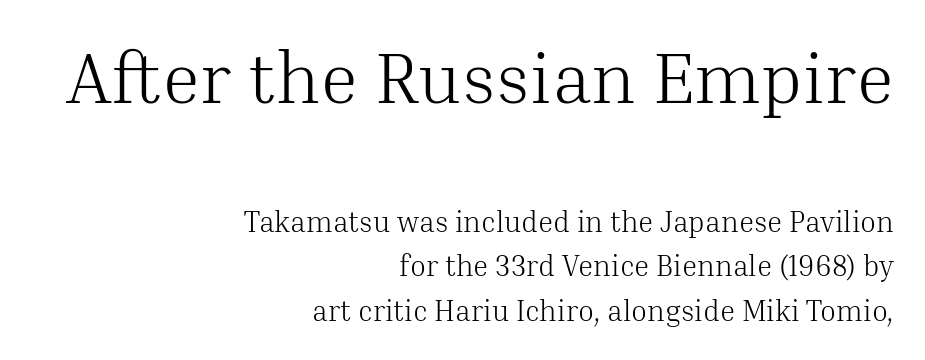
{"serif": "yes", "italic": "no", "bold": "no", "weight": "light", "width": "normal", "stroke_contrast": "medium", "x_height": "medium", "monospaced": "no", "underline": "no", "align": "right", "line_spacing": "normal", "line_spacing_ratio": 1.55, "letter_spacing": "normal", "letter_spacing_em": 0.0, "larger_block": "first", "size_ratio": 2.52, "glyph_px": 73}
